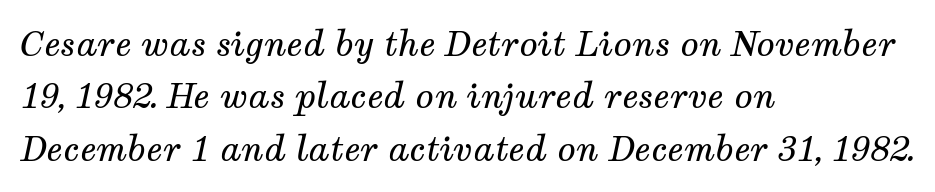
Compared with a centered layout, this one pins lines to the left instead. Short note: letters normally spaced. The text carries the slant typical of an italic or oblique font. Stroke terminals: seriffed. Character widths vary here, with narrow letters taking less room than wide ones.
